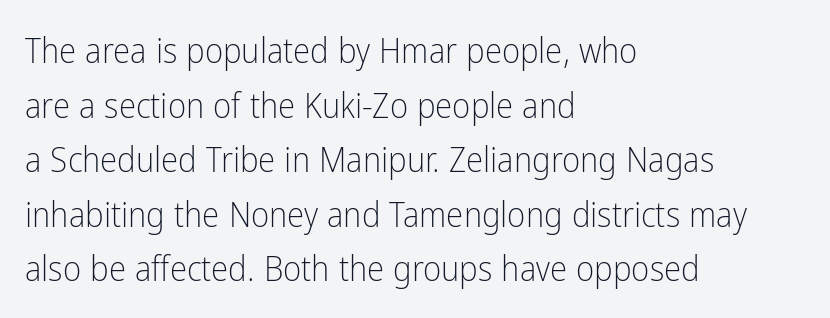
Q: Is the text bold? A: No.
Q: Is the text italic (slanted)? A: No, it is upright.
Q: Is the typeface a serif or a sans-serif typeface? A: Sans-serif.
Q: Is the text underlined? A: No.
Q: How is the paragraph aligned? A: Left-aligned.
Q: Is the spacing between letters normal or unusually wide? A: Normal.
Q: Is the spacing between lines tight, normal or loose? A: Normal.
Q: Width (condensed, normal, or wide)? A: Condensed.
Q: Stroke contrast? A: Low.
Q: x-height? A: Medium.
Q: Monospaced? A: No.
